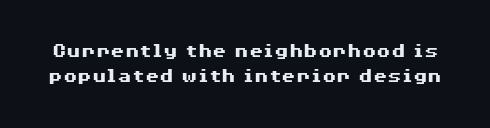
Q: Is the text bold? A: Yes.
Q: Is the text italic (slanted)? A: No, it is upright.
Q: Is the text underlined? A: No.
Q: Is the spacing between letters normal or unusually wide? A: Normal.
